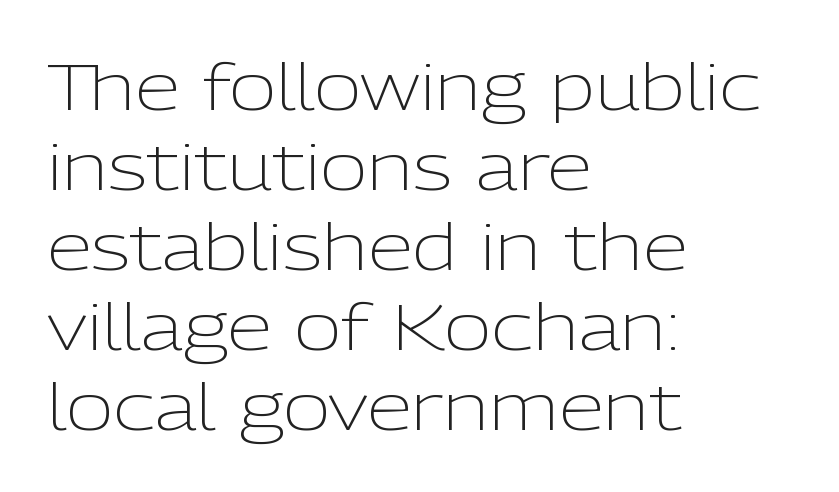
Q: Is the text bold? A: No.
Q: Is the text italic (slanted)? A: No, it is upright.
Q: Is the typeface a serif or a sans-serif typeface? A: Sans-serif.
Q: Is the text underlined? A: No.
Q: How is the paragraph aligned? A: Left-aligned.
Q: Is the spacing between letters normal or unusually wide? A: Normal.
Q: Width (condensed, normal, or wide)? A: Normal.
Q: Stroke contrast? A: Low.
Q: x-height? A: Medium.
Q: Monospaced? A: No.
